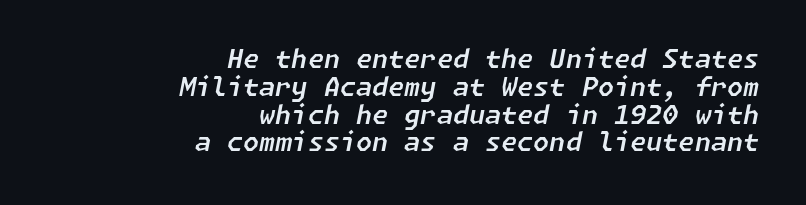
Q: Is the text italic (slanted)? A: Yes, it leans right by about 11 degrees.
Q: Is the text underlined? A: No.
Q: How is the paragraph aligned? A: Right-aligned.
Q: Is the spacing between letters normal or unusually wide? A: Normal.
Q: Is the spacing between lines tight, normal or loose? A: Tight.
